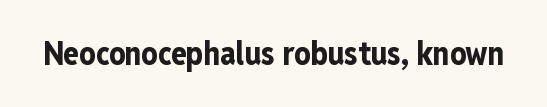
A sans-serif font was chosen for this passage. Check the space under the baseline: it is left empty. A dark, heavy texture on the line: the type is bold. Inter-character spacing is left at the font's built-in metrics. Ascenders rise straight up at ninety degrees. The face used here is proportionally spaced, like ordinary book or web type.
